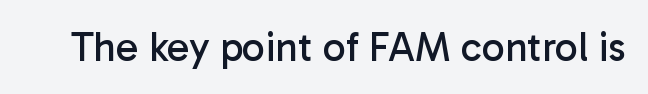
The strip under each line holds only bare page. Summary of weight: not heavy and not bold. Do the letters lean? They stand straight. A typesetter would call this zero additional tracking. Note: no serifs on the glyphs.
